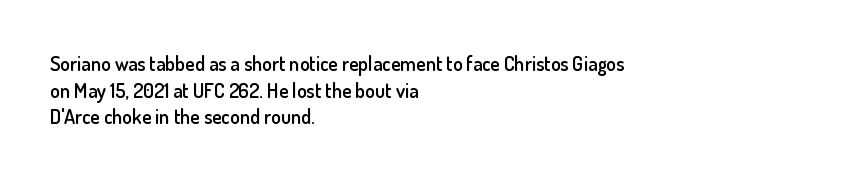
{"italic": "no", "bold": "semi", "underline": "no", "align": "left", "line_spacing": "normal", "line_spacing_ratio": 1.33, "letter_spacing": "normal", "letter_spacing_em": 0.0, "glyph_px": 20}
